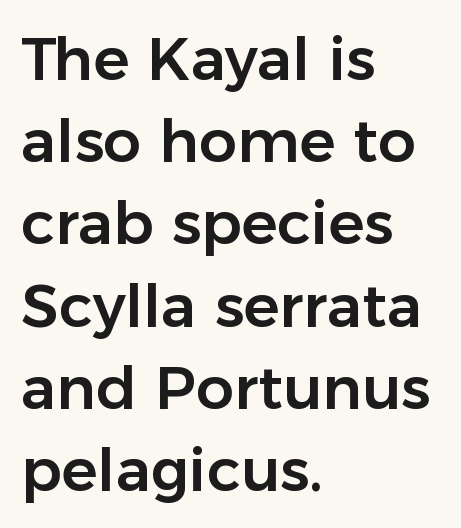
Q: Is the text italic (slanted)? A: No, it is upright.
Q: Is the typeface a serif or a sans-serif typeface? A: Sans-serif.
Q: Is the text underlined? A: No.
Q: How is the paragraph aligned? A: Left-aligned.
Q: Is the spacing between letters normal or unusually wide? A: Normal.
Q: Is the spacing between lines tight, normal or loose? A: Normal.
Q: Width (condensed, normal, or wide)? A: Normal.
Q: Stroke contrast? A: Low.
Q: x-height? A: Medium.
Q: Monospaced? A: No.
